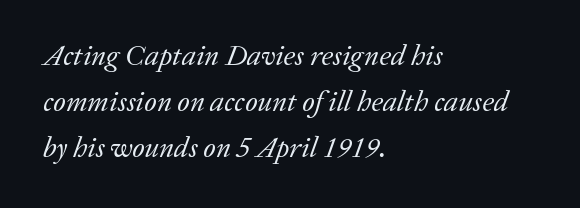
The line-height multiplier appears to be the usual default. Does the copy run flush right? No — it runs flush left. Any mark beneath the type? The region is blank. You could not count columns in this text — the font is proportionally spaced. In terms of letterspacing, this is plain default setting. Classification — serif.
